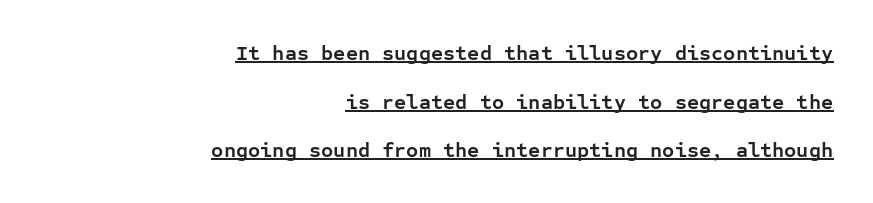
The image shows 21 px bold type, upright; set right-aligned, loose line spacing (2.31x), normal letter spacing, underlined.
